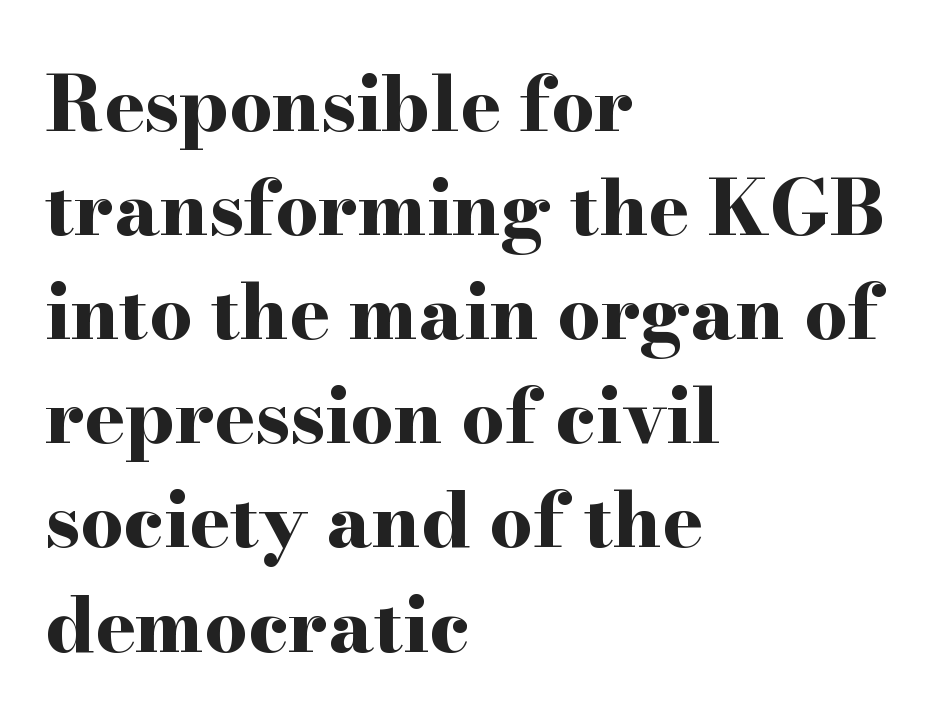
The image shows 76 px bold, wide serif type, upright; set left-aligned, normal line spacing (1.37x), normal letter spacing, not underlined; high stroke contrast and a small x-height.
